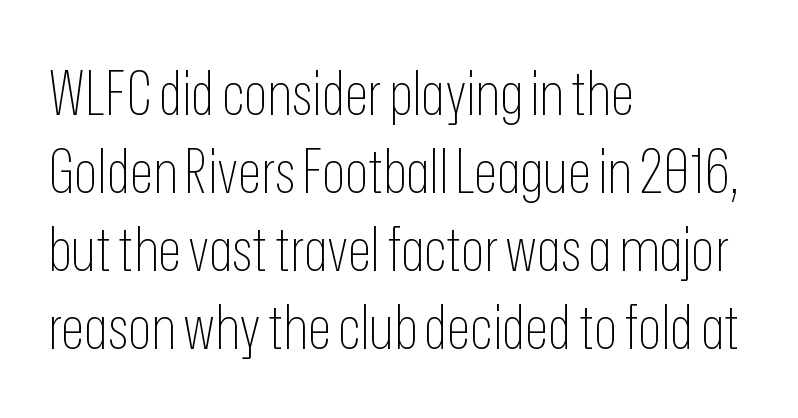
{"serif": "no", "italic": "no", "bold": "no", "weight": "thin", "width": "condensed", "stroke_contrast": "low", "x_height": "medium", "monospaced": "no", "underline": "no", "align": "left", "line_spacing": "normal", "line_spacing_ratio": 1.28, "letter_spacing": "normal", "letter_spacing_em": 0.0, "glyph_px": 61}
